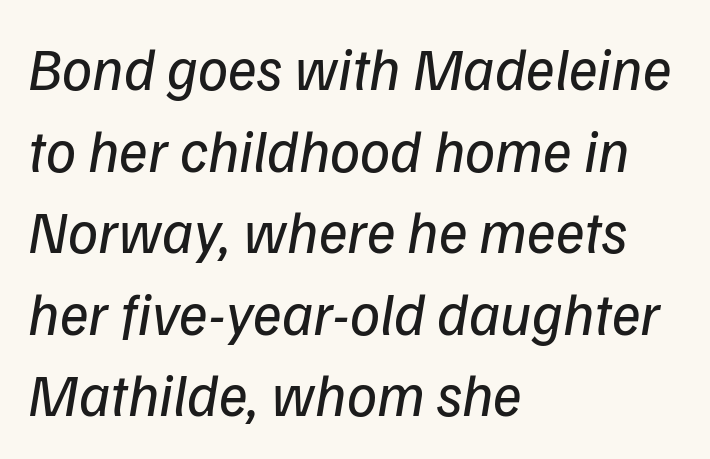
Glyph-to-glyph distance matches everyday printed text. Just letters on the line, the space beneath them empty. The strokes are not fattened; the text isn't bold. The space between consecutive lines is moderate. This is oblique type, the kind used for emphasis or titles.
